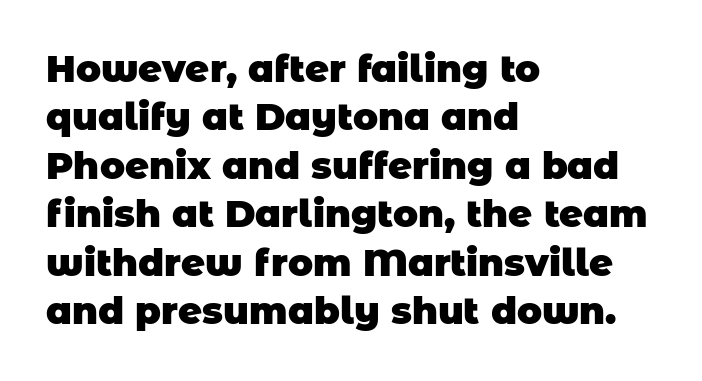
One glance says typical: line gaps are just what's usual. Notice how the passage keeps a crisp vertical edge on the left only. Classification — sans serif. The letters advance in unequal steps, a hallmark of proportional type. Compared with typical body copy, the letter spacing here is the same. The rendering uses a bold face; every stroke is thick and dark.
